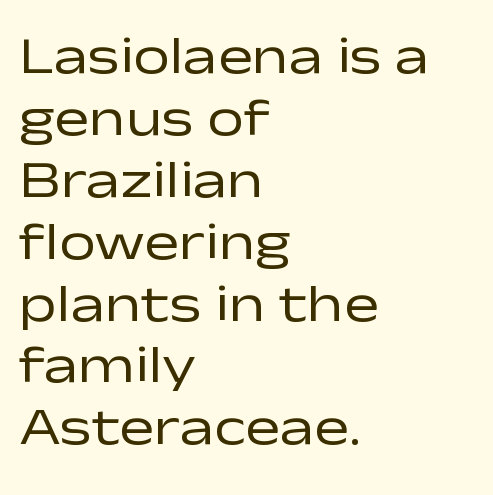
Classification — sans serif. A roman cut, with each character standing at attention. In terms of letterspacing, this is plain default setting. Compared with a centered layout, this one pins lines to the left instead. Vertical stems look standard width or narrower in stroke. Plain, unruled lines of type.
